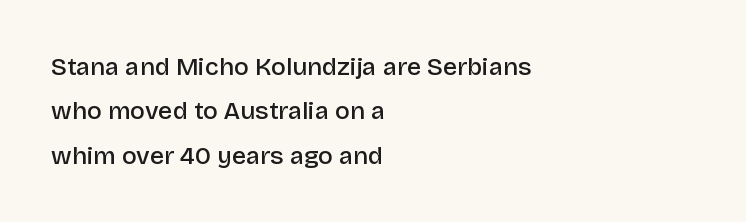
{"italic": "no", "bold": "semi", "underline": "no", "align": "left", "line_spacing_ratio": 1.78, "letter_spacing": "normal", "letter_spacing_em": 0.0, "glyph_px": 25}
